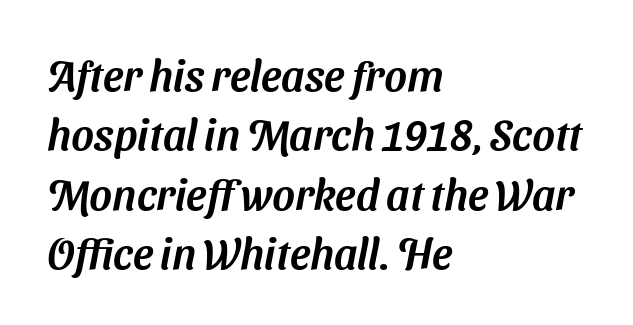
Classification — sans serif. The letterforms sit shoulder to shoulder at normal distance. Underline: absent. You could not count columns in this text — the font is proportionally spaced.
